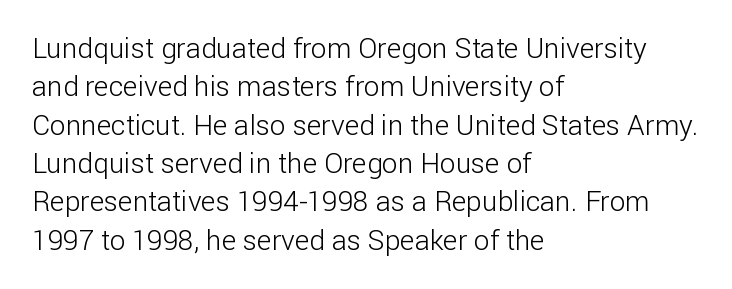
{"serif": "no", "italic": "no", "bold": "no", "weight": "light", "width": "normal", "stroke_contrast": "low", "x_height": "medium", "monospaced": "no", "underline": "no", "align": "left", "line_spacing": "normal", "line_spacing_ratio": 1.37, "letter_spacing": "normal", "letter_spacing_em": 0.0, "glyph_px": 28}
